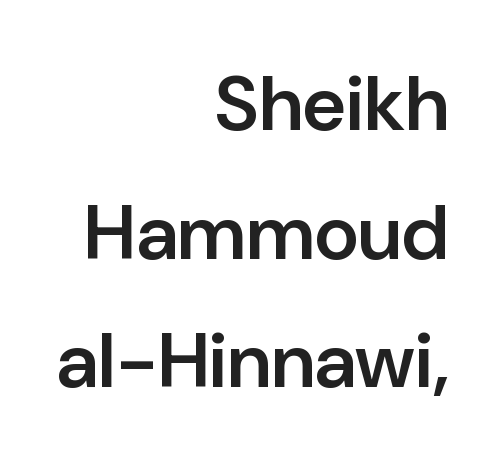
The image shows 77 px semibold sans-serif type, upright; set right-aligned, normal line spacing (1.67x), normal letter spacing, not underlined; low stroke contrast and a medium x-height.
